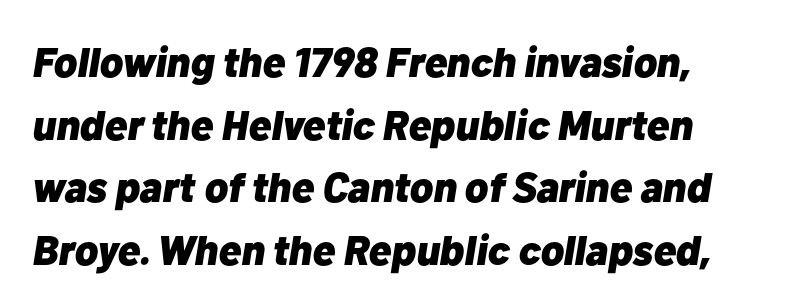
The image shows 42 px heavy type, italic (leaning right); set normal line spacing (1.49x), normal letter spacing, not underlined; low stroke contrast and a medium x-height.
